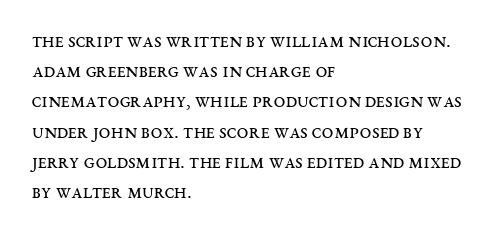
The image shows 21 px text type, upright; set left-aligned, normal line spacing (1.44x), normal letter spacing, not underlined.
